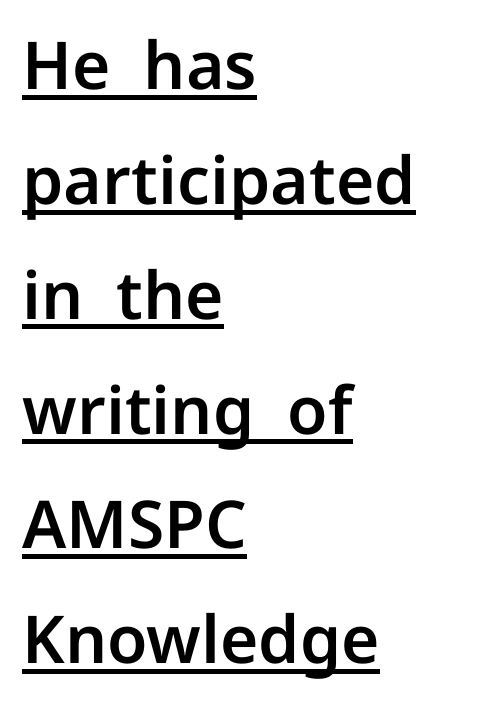
Quick note: not italic, upright. Looks like regular typesetting: each glyph gets only the width it needs. Does the type have serifs? No, each stem ends abruptly. The words here are underlined. Notice how the passage keeps a crisp vertical edge on the left only. Each word holds together tightly as a unit, with standard inter-letter gaps.
